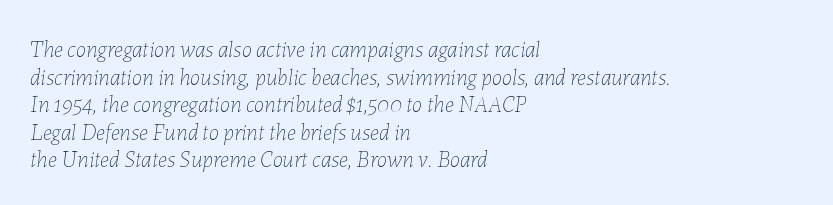
{"italic": "yes", "lean": "right", "slant_degrees": 7, "bold": "no", "underline": "no", "align": "left", "line_spacing_ratio": 1.2, "letter_spacing": "normal", "letter_spacing_em": 0.0, "glyph_px": 23}
